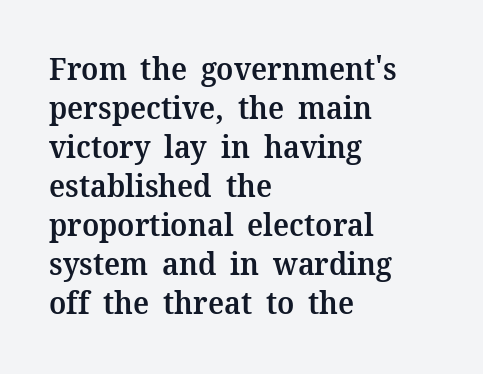
Q: Is the text bold? A: Semi-bold.
Q: Is the text italic (slanted)? A: No, it is upright.
Q: Is the typeface a serif or a sans-serif typeface? A: Serif.
Q: Is the text underlined? A: No.
Q: How is the paragraph aligned? A: Left-aligned.
Q: Is the spacing between letters normal or unusually wide? A: Normal.
Q: Is the spacing between lines tight, normal or loose? A: Normal.
Q: Width (condensed, normal, or wide)? A: Normal.
Q: Stroke contrast? A: Medium.
Q: x-height? A: Medium.
Q: Monospaced? A: No.
